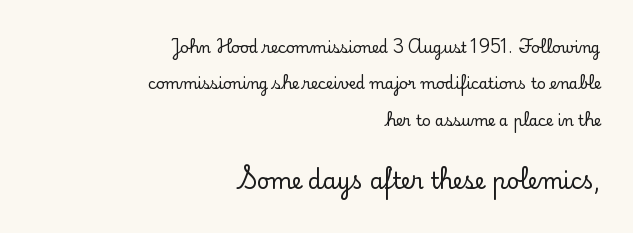
The image shows 22 px text type, upright; set right-aligned, loose line spacing (2.42x), normal letter spacing, not underlined; the second (bottom) block is 1.47x larger.
